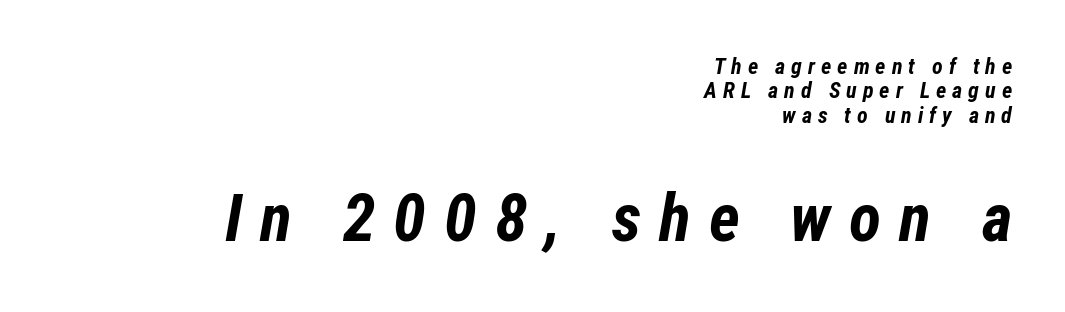
You could barely slide anything between these rows. Does the copy run flush right? Yes — the right margin is perfectly even. Each word looks stretched out because of the extra space between its letters. Quick note: italic.
